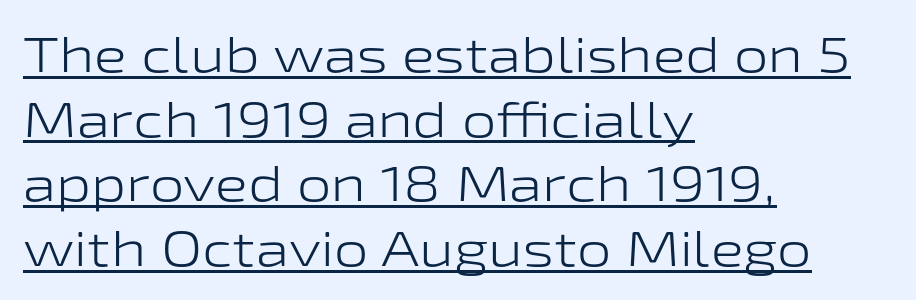
The image shows 49 px light, wide sans-serif type, upright; set left-aligned, normal line spacing (1.32x), normal letter spacing, underlined; low stroke contrast and a medium x-height.
